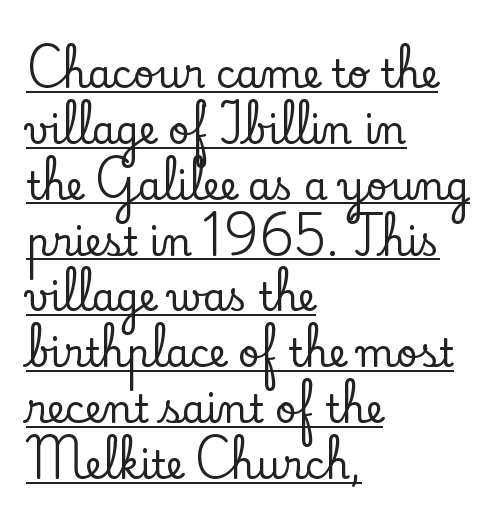
The compositor pushed each line to the left boundary. You could call the tracking neutral — neither tight nor loose. Emphasis is given by a line drawn under the lettering. The lines sit at an ordinary, default distance from one another. Posture: straight, roman, zero tilt.
